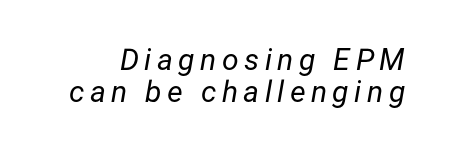
The rendering uses natural spacing where letterforms have individual widths. Italic: yes, the glyphs are oblique. This rendering features lettering with no underline. Weight class: somewhere from thin through regular. Regarding leading, the lines here are crowded together.
